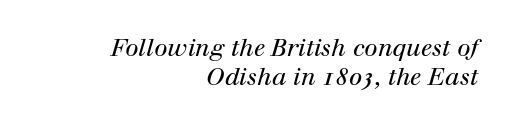
Q: Is the text bold? A: No.
Q: Is the text italic (slanted)? A: Yes, it leans right by about 12 degrees.
Q: Is the text underlined? A: No.
Q: How is the paragraph aligned? A: Right-aligned.
Q: Is the spacing between letters normal or unusually wide? A: Normal.
